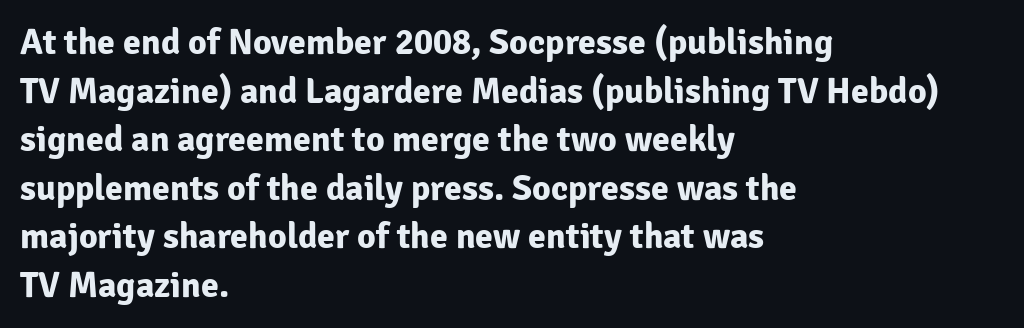
The image shows 36 px bold sans-serif type, upright; set left-aligned, normal line spacing (1.35x), normal letter spacing, not underlined; low stroke contrast and a medium x-height.
